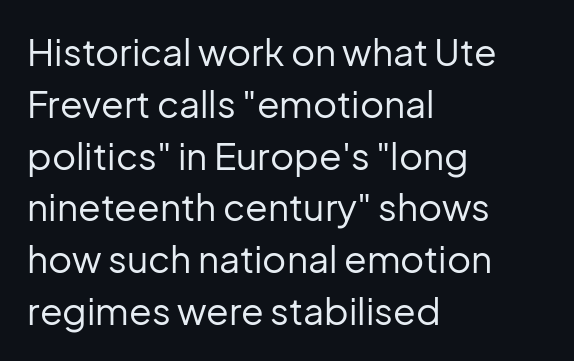
{"serif": "no", "italic": "no", "bold": "no", "weight": "regular", "width": "normal", "stroke_contrast": "low", "x_height": "medium", "monospaced": "no", "underline": "no", "align": "left", "line_spacing": "normal", "line_spacing_ratio": 1.4, "letter_spacing": "normal", "letter_spacing_em": 0.0, "glyph_px": 37}
